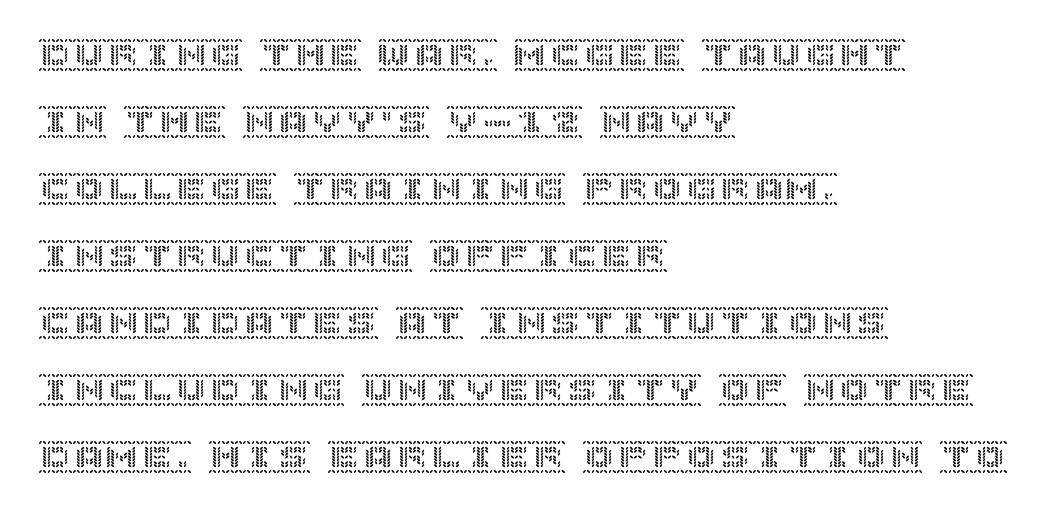
The image shows 34 px text type, upright; set left-aligned, loose line spacing (1.97x), normal letter spacing, not underlined; a large x-height.
